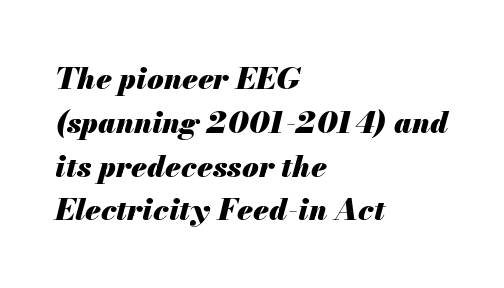
The foot of each line stays bare and open. A typesetter would call this proportional, since set widths differ per character. Short note: letters normally spaced. Notice how descenders clear the ascenders below comfortably — that's standard leading.
